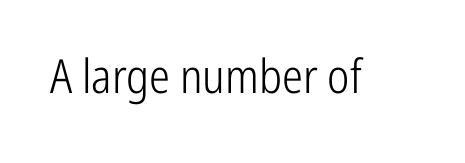
Weight class: somewhere from thin through regular. Italic: no, the glyphs are upright roman. Nobody touched the tracking dial on this one. Are there feet on the stems? There aren't — it's a sans. Letters rest on an invisible, unmarked baseline. You could not count columns in this text — the font is proportionally spaced.
